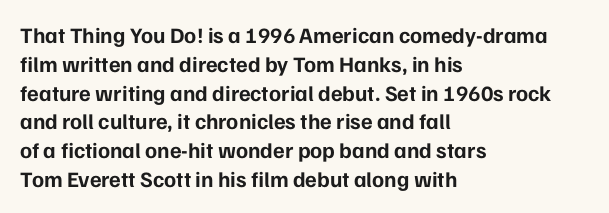
The rows are spaced the way most documents space them. Its strokes are broad and dark, the hallmark of bold type. Posture: upright roman. A bare baseline throughout the passage.
